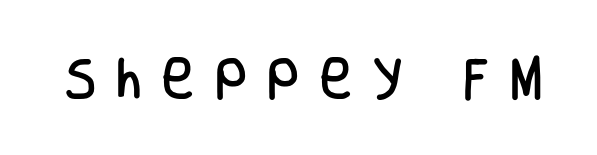
{"serif": "no", "italic": "no", "width": "condensed", "stroke_contrast": "low", "x_height": "large", "monospaced": "no", "underline": "no", "letter_spacing": "wide", "letter_spacing_em": 0.44, "glyph_px": 45}
